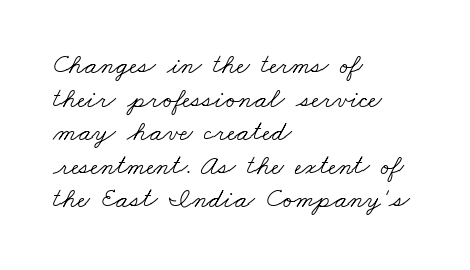
Q: Is the text bold? A: No.
Q: Is the typeface a serif or a sans-serif typeface? A: Serif.
Q: Is the text underlined? A: No.
Q: How is the paragraph aligned? A: Left-aligned.
Q: Is the spacing between letters normal or unusually wide? A: Normal.
Q: Width (condensed, normal, or wide)? A: Wide.
Q: Stroke contrast? A: Low.
Q: x-height? A: Small.
Q: Monospaced? A: No.
